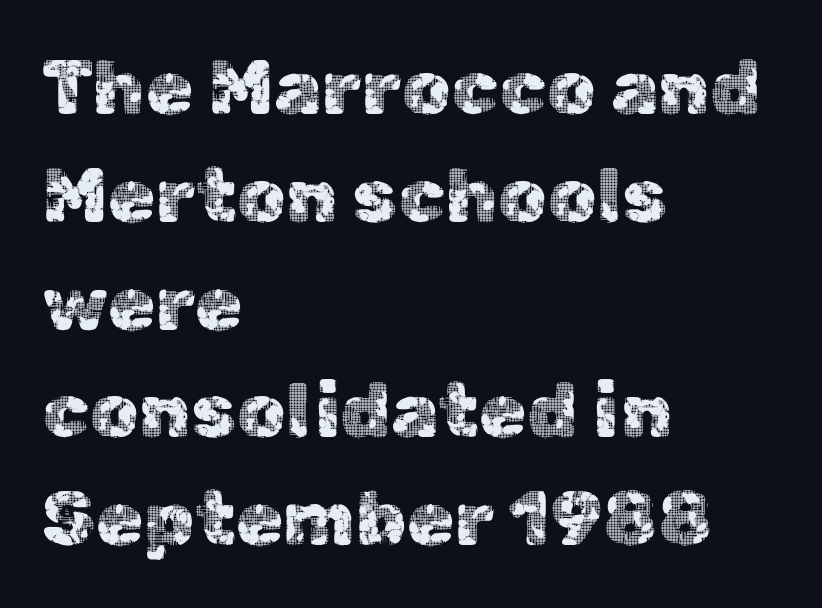
{"serif": "no", "italic": "no", "width": "normal", "x_height": "medium", "monospaced": "no", "underline": "no", "align": "left", "line_spacing": "normal", "line_spacing_ratio": 1.4, "letter_spacing": "normal", "letter_spacing_em": 0.0, "glyph_px": 77}
